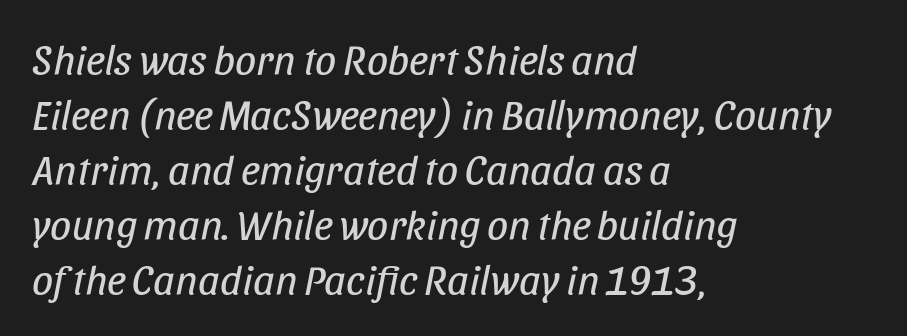
This sample uses an oblique cut, with every glyph tilted off the vertical. This sample keeps an unexceptional amount of space between lines. The rendering anchors every line to the left-hand side. The weight would be labelled regular, book, light, or lighter still. In terms of letterspacing, this is plain default setting. This sample has the flowing, uneven cadence of proportional lettering.
